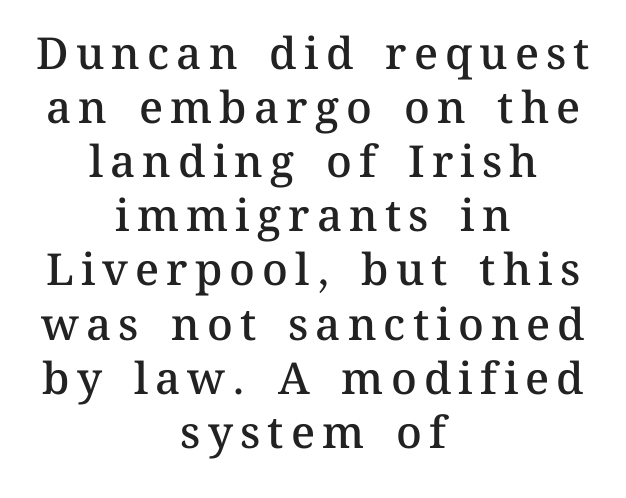
{"italic": "no", "bold": "semi", "weight": "semibold", "width": "normal", "stroke_contrast": "medium", "x_height": "medium", "monospaced": "no", "underline": "no", "align": "center", "line_spacing_ratio": 1.23, "glyph_px": 44}
